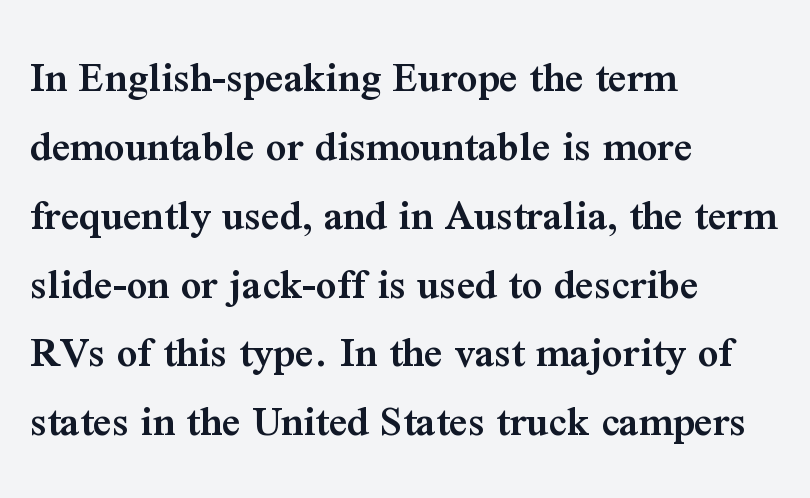
Q: Is the text bold? A: Semi-bold.
Q: Is the text italic (slanted)? A: No, it is upright.
Q: Is the typeface a serif or a sans-serif typeface? A: Serif.
Q: Is the text underlined? A: No.
Q: How is the paragraph aligned? A: Left-aligned.
Q: Is the spacing between letters normal or unusually wide? A: Normal.
Q: Is the spacing between lines tight, normal or loose? A: Normal.
Q: Width (condensed, normal, or wide)? A: Normal.
Q: Stroke contrast? A: Medium.
Q: x-height? A: Medium.
Q: Monospaced? A: No.
